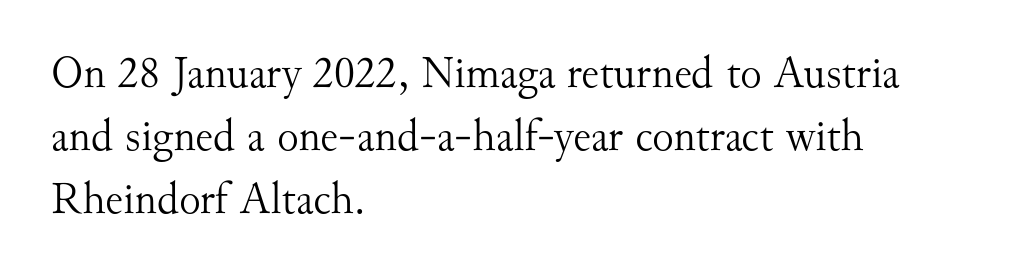
Q: Is the text bold? A: No.
Q: Is the text italic (slanted)? A: No, it is upright.
Q: Is the typeface a serif or a sans-serif typeface? A: Serif.
Q: Is the text underlined? A: No.
Q: How is the paragraph aligned? A: Left-aligned.
Q: Is the spacing between letters normal or unusually wide? A: Normal.
Q: Is the spacing between lines tight, normal or loose? A: Normal.
Q: Width (condensed, normal, or wide)? A: Normal.
Q: Stroke contrast? A: Medium.
Q: x-height? A: Small.
Q: Monospaced? A: No.
